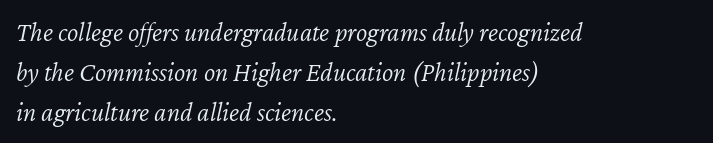
Tracking value appears to be zero — textbook default spacing. No letter is thick-stroked: the sample isn't bold. The passage shown leans; its letterforms are oblique. Every row of glyphs begins at an identical x-position on the left.
